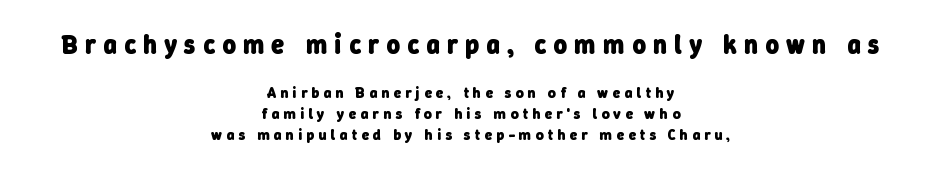
{"bold": "yes", "underline": "no", "align": "center", "line_spacing": "normal", "line_spacing_ratio": 1.37, "letter_spacing": "wide", "letter_spacing_em": 0.28, "larger_block": "first", "size_ratio": 1.73, "glyph_px": 26}
